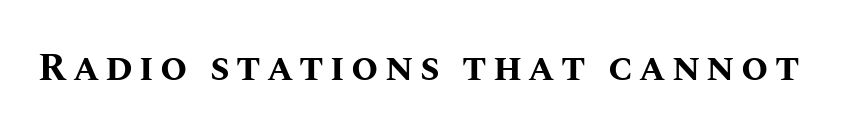
{"italic": "no", "bold": "yes", "weight": "bold", "width": "normal", "stroke_contrast": "medium", "x_height": "large", "monospaced": "no", "underline": "no", "glyph_px": 39}
